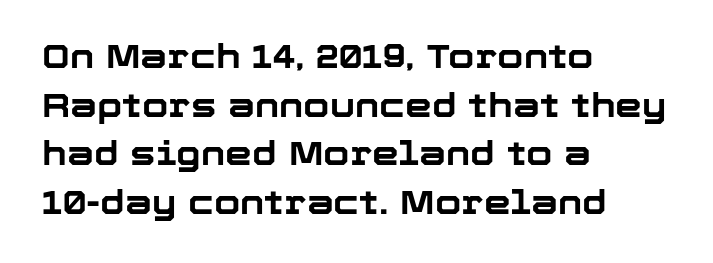
Q: Is the text bold? A: Yes.
Q: Is the text italic (slanted)? A: No, it is upright.
Q: Is the typeface a serif or a sans-serif typeface? A: Sans-serif.
Q: Is the text underlined? A: No.
Q: How is the paragraph aligned? A: Left-aligned.
Q: Is the spacing between letters normal or unusually wide? A: Normal.
Q: Is the spacing between lines tight, normal or loose? A: Normal.
Q: Width (condensed, normal, or wide)? A: Normal.
Q: Stroke contrast? A: Low.
Q: x-height? A: Medium.
Q: Monospaced? A: No.
